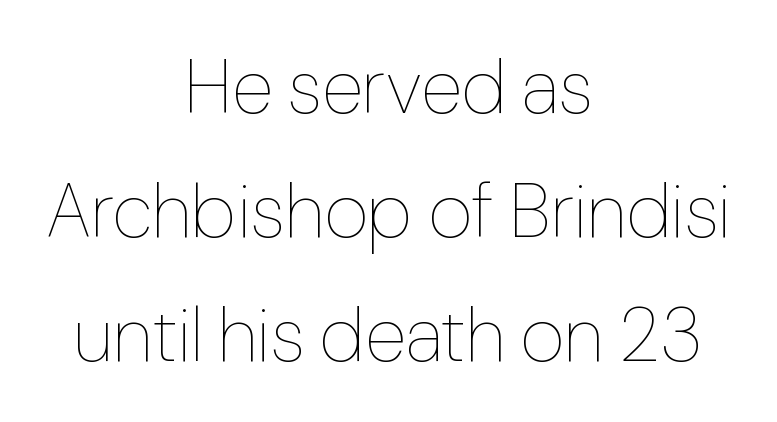
The strokes are not fattened; the text isn't bold. A clean baseline with only descenders dipping below it. Casual observation: everything's sitting right in the middle. These lines are rendered in a variable-pitch font. There is no visible air inserted between adjacent glyphs.
